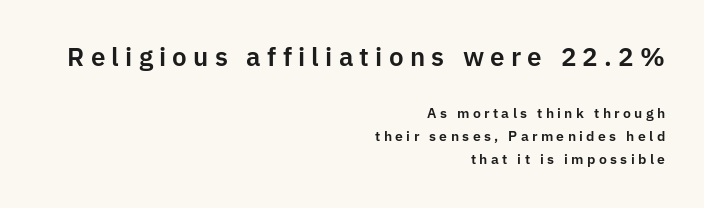
{"italic": "no", "underline": "no", "align": "right", "line_spacing": "normal", "line_spacing_ratio": 1.66, "letter_spacing": "wide", "letter_spacing_em": 0.24, "larger_block": "first", "size_ratio": 1.86, "glyph_px": 26}
